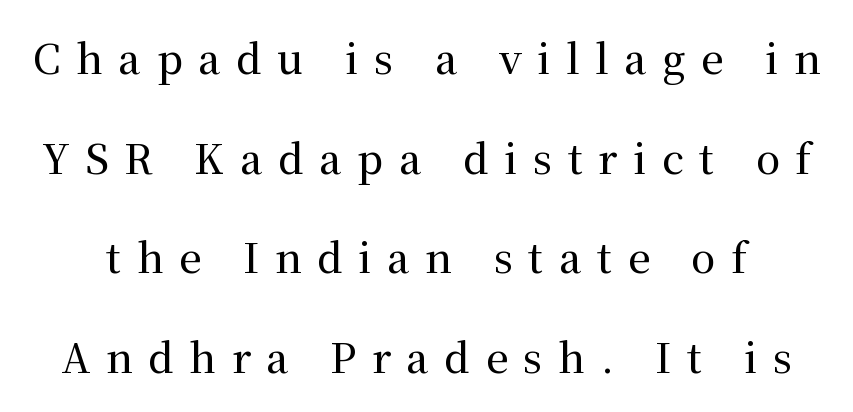
Decoration check: the copy has no underline. You could fit nearly another row in the gap between these rows. Observe the wide spacing: letters keep a clear distance from each other. Classification — serif. Upright lettering throughout.
